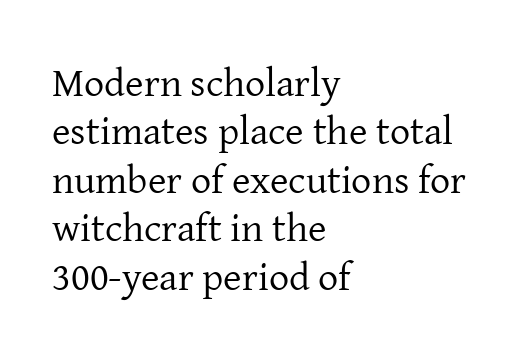
The letters advance in unequal steps, a hallmark of proportional type. No letter is thick-stroked: the sample isn't bold. Note: serifs present on the glyphs. A roman cut, with each character standing at attention. The space beneath each line is pristine and unruled.
